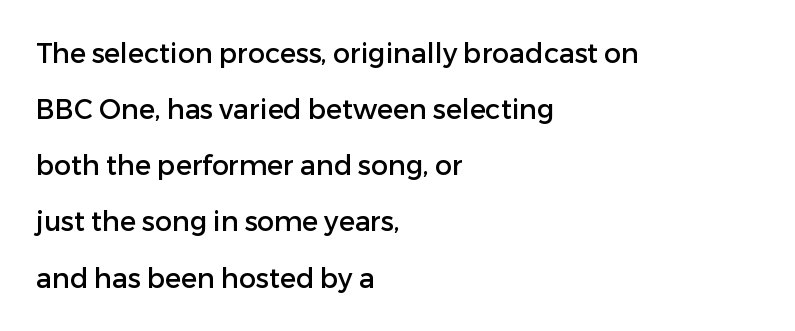
Q: Is the text italic (slanted)? A: No, it is upright.
Q: Is the text underlined? A: No.
Q: How is the paragraph aligned? A: Left-aligned.
Q: Is the spacing between letters normal or unusually wide? A: Normal.
Q: Is the spacing between lines tight, normal or loose? A: Loose.
